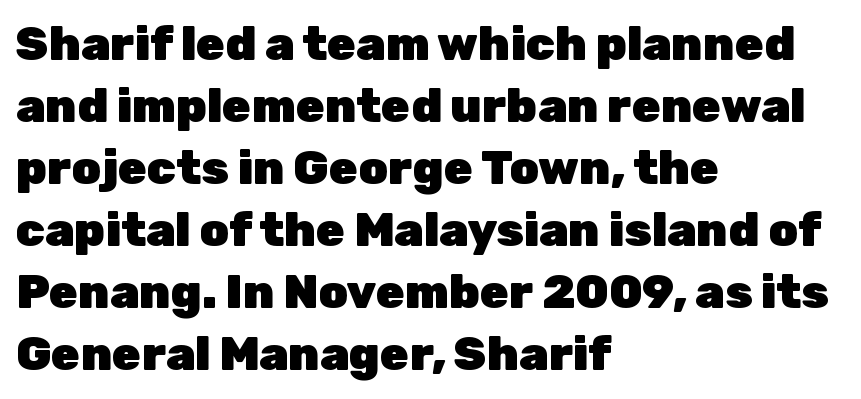
The image shows 47 px heavy sans-serif type, upright; set left-aligned, normal line spacing (1.32x), normal letter spacing, not underlined; low stroke contrast and a medium x-height.
